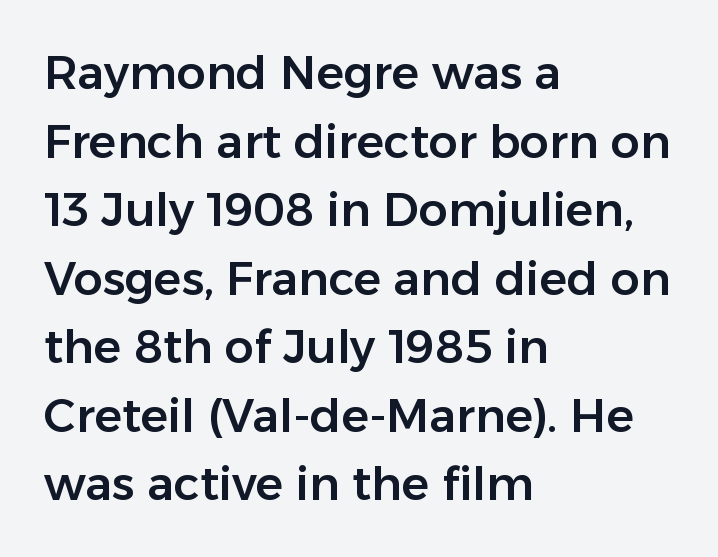
Q: Is the text italic (slanted)? A: No, it is upright.
Q: Is the typeface a serif or a sans-serif typeface? A: Sans-serif.
Q: Is the text underlined? A: No.
Q: How is the paragraph aligned? A: Left-aligned.
Q: Is the spacing between letters normal or unusually wide? A: Normal.
Q: Is the spacing between lines tight, normal or loose? A: Normal.
Q: Width (condensed, normal, or wide)? A: Normal.
Q: Stroke contrast? A: Low.
Q: x-height? A: Medium.
Q: Monospaced? A: No.
